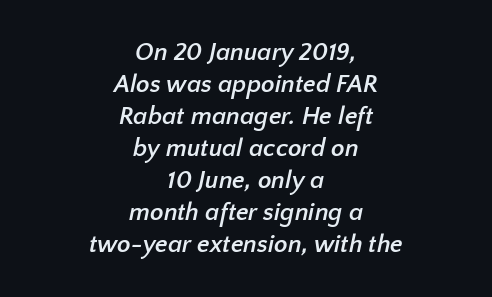
Q: Is the text bold? A: Yes.
Q: Is the text underlined? A: No.
Q: How is the paragraph aligned? A: Centered.
Q: Is the spacing between letters normal or unusually wide? A: Normal.
Q: Is the spacing between lines tight, normal or loose? A: Normal.
